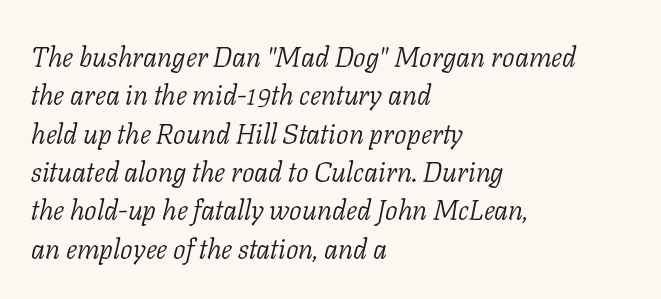
The image shows 28 px light serif type, italic (leaning right); set left-aligned, normal line spacing (1.37x), normal letter spacing, not underlined; low stroke contrast and a medium x-height.
